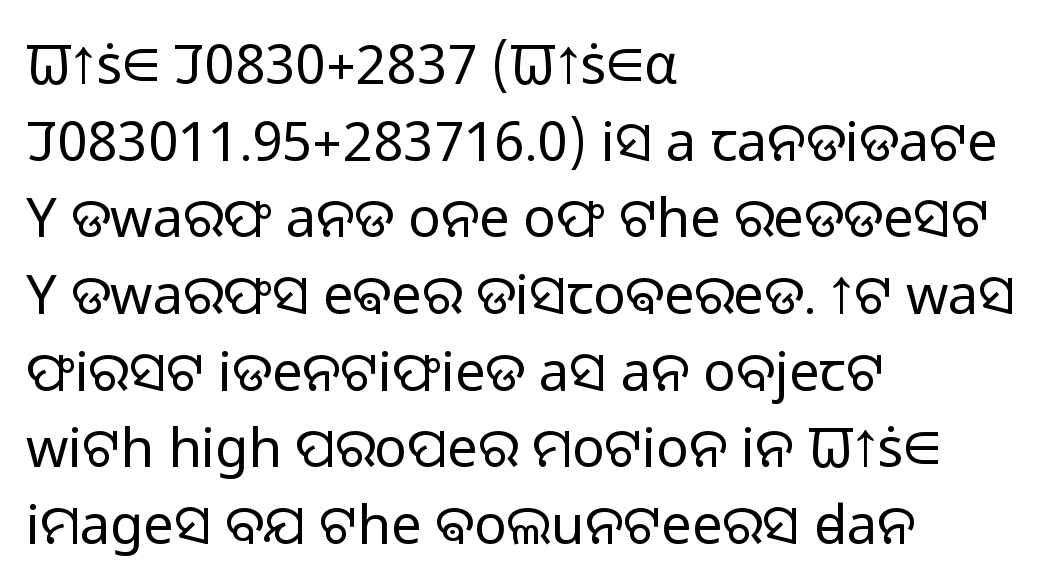
Q: Is the text bold? A: No.
Q: Is the text italic (slanted)? A: No, it is upright.
Q: Is the typeface a serif or a sans-serif typeface? A: Sans-serif.
Q: Is the text underlined? A: No.
Q: How is the paragraph aligned? A: Left-aligned.
Q: Is the spacing between letters normal or unusually wide? A: Normal.
Q: Is the spacing between lines tight, normal or loose? A: Normal.
Q: Width (condensed, normal, or wide)? A: Normal.
Q: Stroke contrast? A: Low.
Q: x-height? A: Medium.
Q: Monospaced? A: No.
